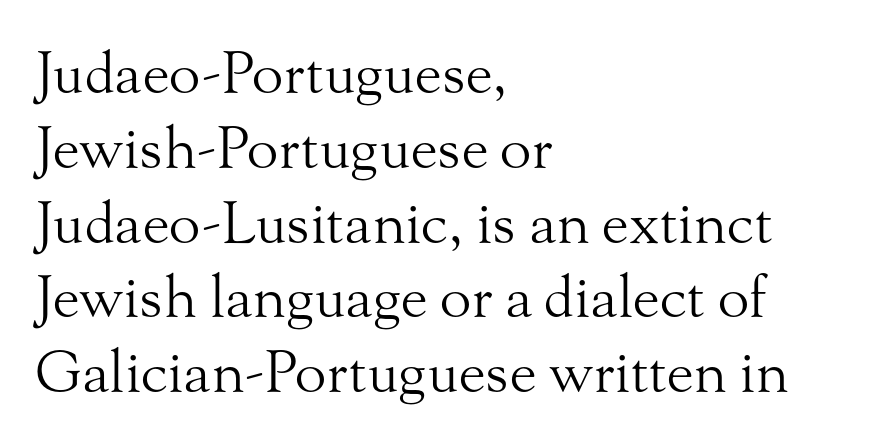
{"serif": "yes", "italic": "no", "bold": "no", "weight": "light", "width": "normal", "stroke_contrast": "medium", "x_height": "small", "monospaced": "no", "underline": "no", "align": "left", "line_spacing": "normal", "line_spacing_ratio": 1.29, "letter_spacing": "normal", "letter_spacing_em": 0.0, "glyph_px": 58}
